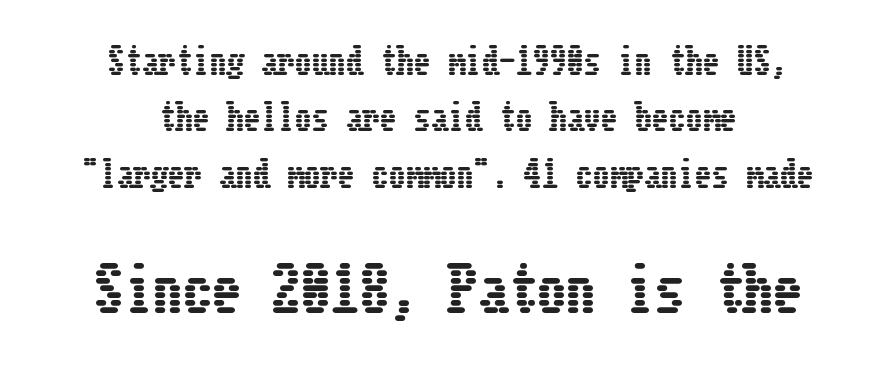
Q: Is the text italic (slanted)? A: No, it is upright.
Q: Is the text underlined? A: No.
Q: How is the paragraph aligned? A: Centered.
Q: Is the spacing between letters normal or unusually wide? A: Normal.
Q: Is the spacing between lines tight, normal or loose? A: Normal.
Q: Which block of text is set in a larger size, the first (top) or the second (bottom)? A: The second (bottom) one.
Q: Width (condensed, normal, or wide)? A: Condensed.
Q: Stroke contrast? A: Low.
Q: x-height? A: Medium.
